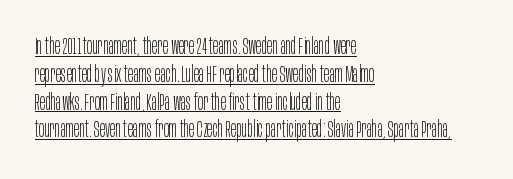
{"italic": "no", "bold": "no", "underline": "yes", "align": "left", "line_spacing_ratio": 1.21, "letter_spacing": "normal", "letter_spacing_em": 0.0, "glyph_px": 23}
